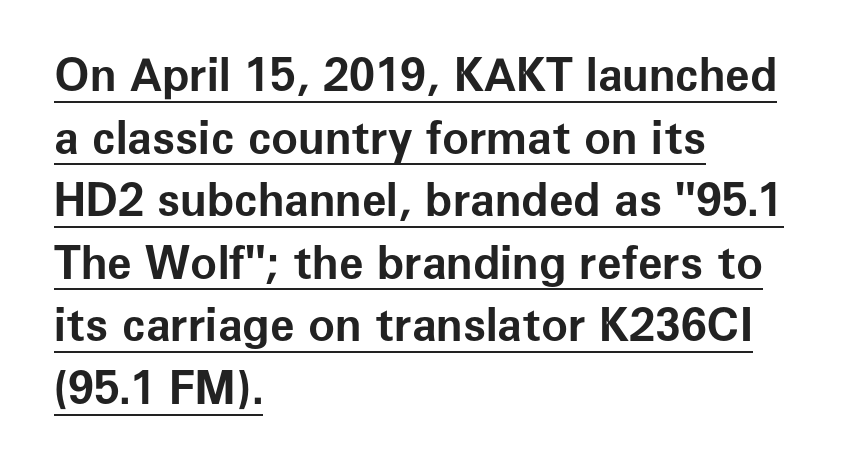
The rendering uses a bold face; every stroke is thick and dark. The passage is arranged the way most books set body copy — flush left. Look at the tracking — it's just the regular setting, nothing added. This block has exactly the height ordinary leading produces. Posture: straight, roman, zero tilt. Observe the absence of serifs on each vertical stroke in this sample.
